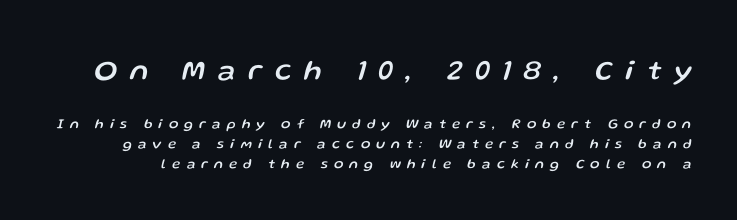
{"italic": "yes", "lean": "right", "slant_degrees": 13, "width": "normal", "stroke_contrast": "low", "x_height": "medium", "monospaced": "no", "underline": "no", "line_spacing": "normal", "line_spacing_ratio": 1.46, "letter_spacing": "wide", "letter_spacing_em": 0.44, "larger_block": "first", "size_ratio": 2.07, "glyph_px": 29}
